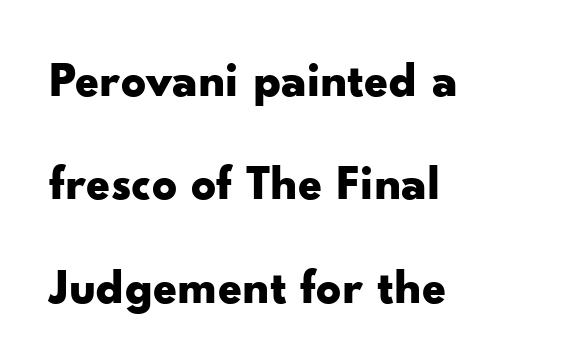
Q: Is the text bold? A: Yes.
Q: Is the text italic (slanted)? A: No, it is upright.
Q: Is the typeface a serif or a sans-serif typeface? A: Sans-serif.
Q: Is the text underlined? A: No.
Q: How is the paragraph aligned? A: Left-aligned.
Q: Is the spacing between letters normal or unusually wide? A: Normal.
Q: Is the spacing between lines tight, normal or loose? A: Loose.
Q: Width (condensed, normal, or wide)? A: Wide.
Q: Stroke contrast? A: Low.
Q: x-height? A: Small.
Q: Monospaced? A: No.
